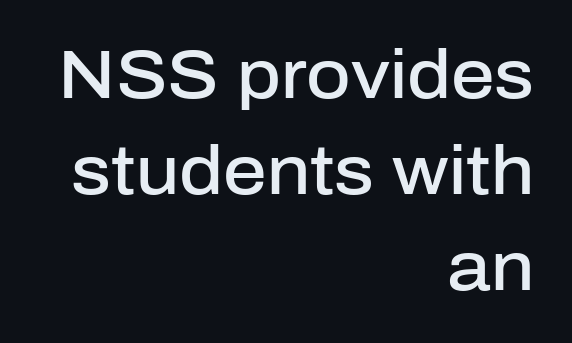
The image shows 68 px semibold sans-serif type, upright; set right-aligned, normal line spacing (1.41x), normal letter spacing, not underlined; low stroke contrast and a medium x-height.
